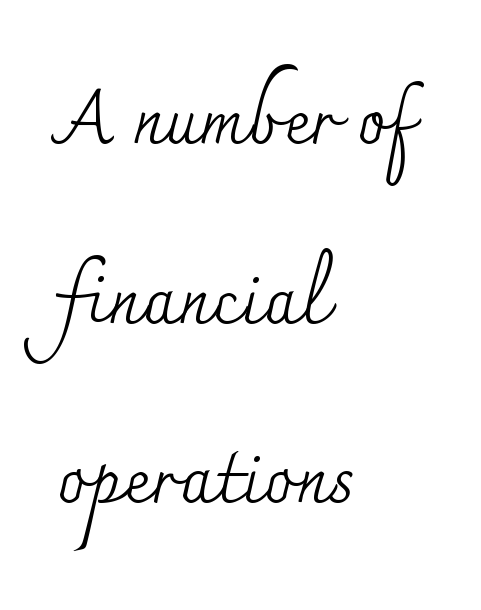
If you measured baseline to baseline, you'd find a long distance. A typesetter would call this proportional, since set widths differ per character. Letter spacing: default. Old-style or modern, the face here clearly has serifs. Visually the block forms a straight wall on the left and a jagged coastline on the right.
